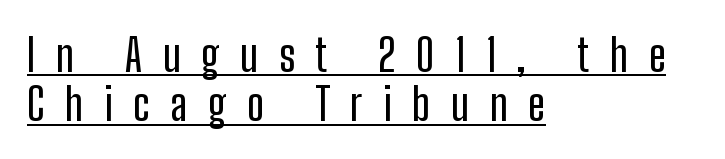
The image shows 45 px condensed sans-serif type, upright; set left-aligned, tight line spacing (1.1x), unusually wide letter spacing (+0.46 em), underlined; low stroke contrast and a medium x-height.
